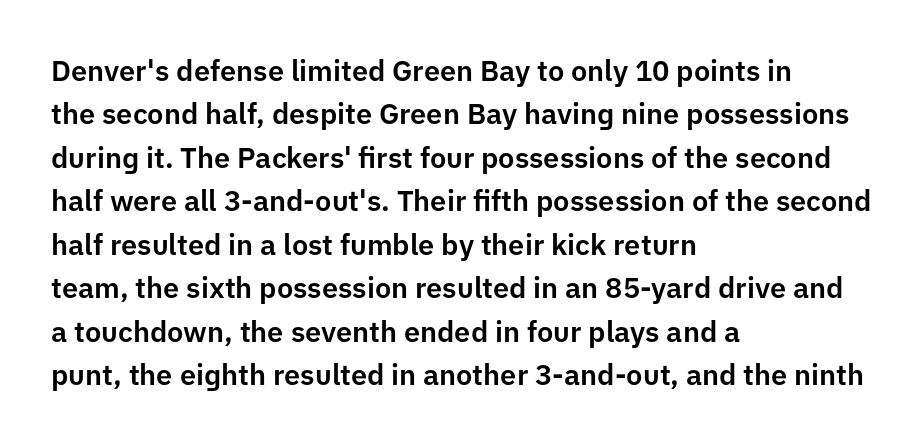
Q: Is the text italic (slanted)? A: No, it is upright.
Q: Is the typeface a serif or a sans-serif typeface? A: Sans-serif.
Q: Is the text underlined? A: No.
Q: How is the paragraph aligned? A: Left-aligned.
Q: Is the spacing between letters normal or unusually wide? A: Normal.
Q: Is the spacing between lines tight, normal or loose? A: Normal.
Q: Width (condensed, normal, or wide)? A: Normal.
Q: Stroke contrast? A: Low.
Q: x-height? A: Medium.
Q: Monospaced? A: No.
